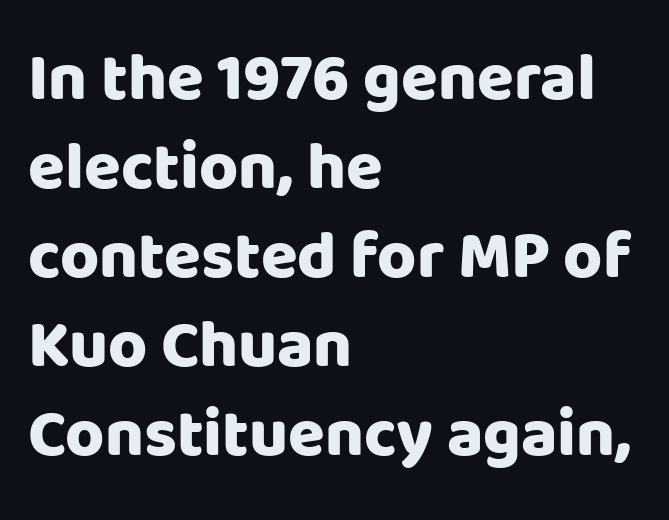
Q: Is the text bold? A: Yes.
Q: Is the text italic (slanted)? A: No, it is upright.
Q: Is the typeface a serif or a sans-serif typeface? A: Sans-serif.
Q: Is the text underlined? A: No.
Q: How is the paragraph aligned? A: Left-aligned.
Q: Is the spacing between letters normal or unusually wide? A: Normal.
Q: Is the spacing between lines tight, normal or loose? A: Normal.
Q: Width (condensed, normal, or wide)? A: Normal.
Q: Stroke contrast? A: Low.
Q: x-height? A: Large.
Q: Monospaced? A: No.
